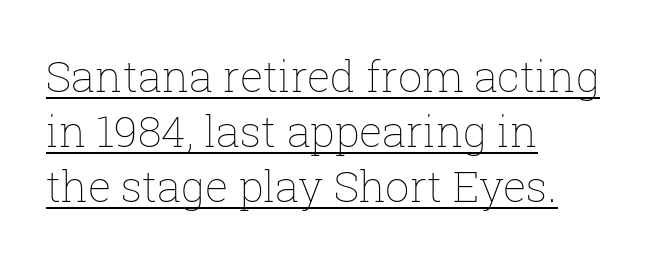
{"italic": "no", "bold": "no", "weight": "thin", "width": "normal", "stroke_contrast": "low", "x_height": "medium", "monospaced": "no", "underline": "yes", "align": "left", "line_spacing": "normal", "line_spacing_ratio": 1.28, "letter_spacing": "normal", "letter_spacing_em": 0.0, "glyph_px": 43}
